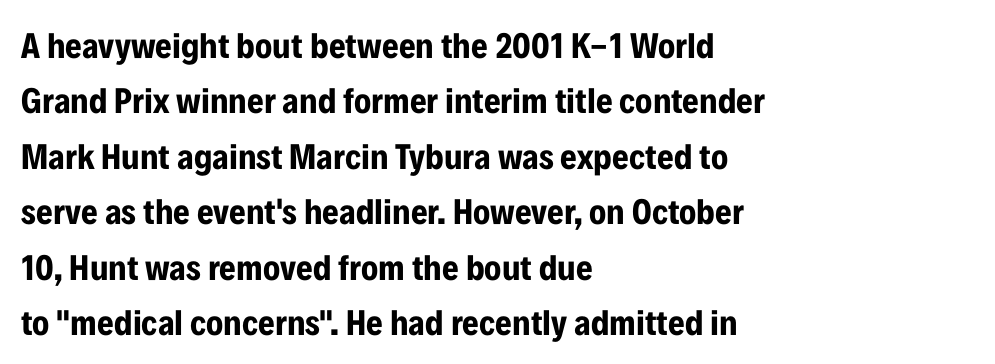
The image shows 36 px bold, condensed sans-serif type, upright; set left-aligned, normal line spacing (1.54x), normal letter spacing, not underlined; low stroke contrast and a medium x-height.
